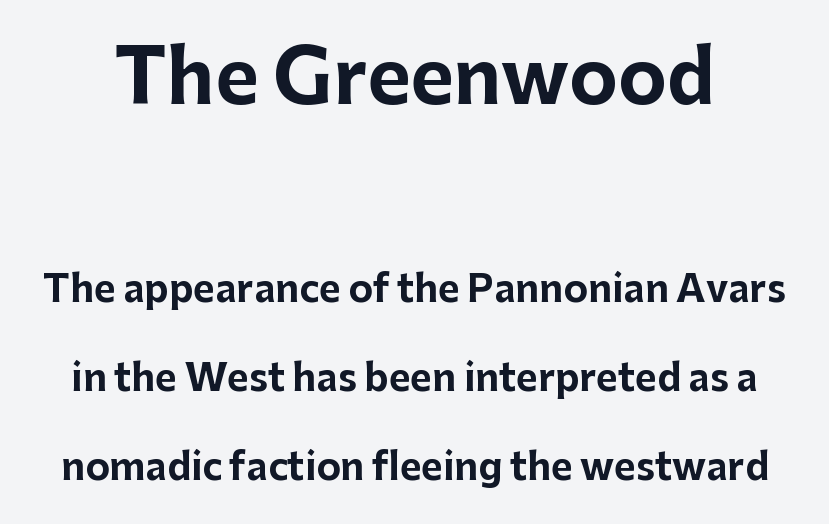
The image shows 74 px bold sans-serif type, upright; set loose line spacing (2.41x), normal letter spacing, not underlined; the first (top) block is 2.0x larger; low stroke contrast and a medium x-height.
